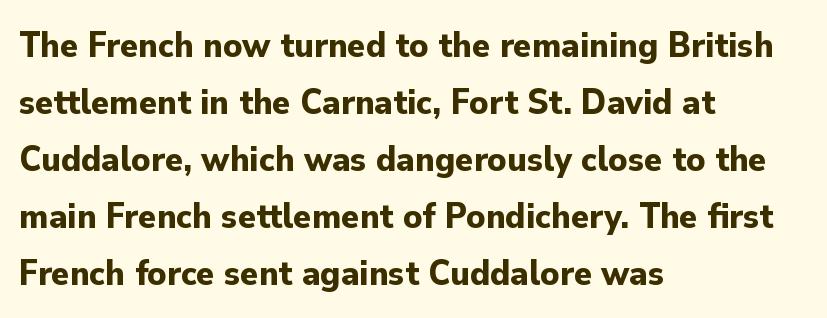
{"serif": "no", "italic": "no", "bold": "yes", "weight": "bold", "width": "normal", "stroke_contrast": "low", "x_height": "small", "monospaced": "no", "underline": "no", "align": "left", "line_spacing": "normal", "line_spacing_ratio": 1.54, "letter_spacing": "normal", "letter_spacing_em": 0.0, "glyph_px": 37}
